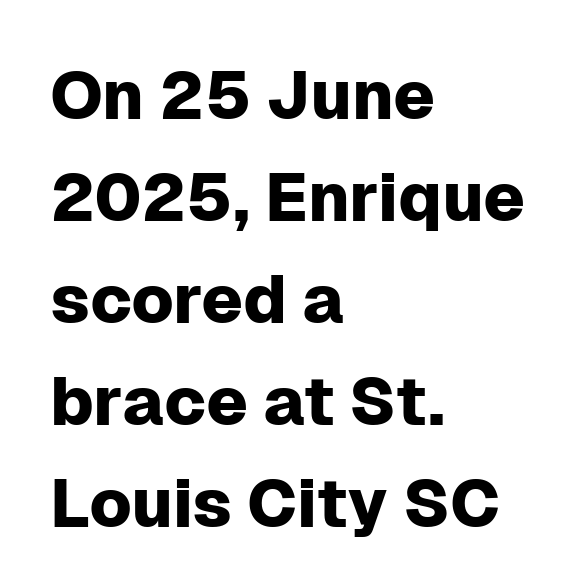
Regarding serifs, this sample does without them. A typesetter would call this leading conventional body-copy spacing. Typeset ragged right — the left edge is the straight one. Rule under the text: the space is simply empty.
